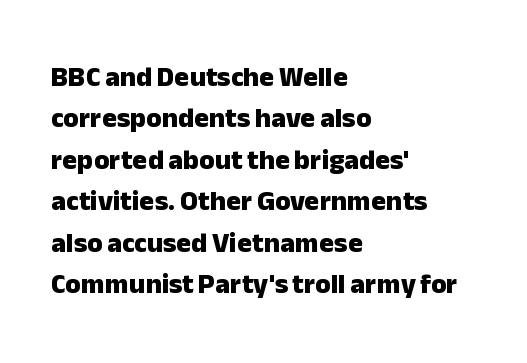
Q: Is the text bold? A: Yes.
Q: Is the text italic (slanted)? A: No, it is upright.
Q: Is the typeface a serif or a sans-serif typeface? A: Sans-serif.
Q: Is the text underlined? A: No.
Q: How is the paragraph aligned? A: Left-aligned.
Q: Is the spacing between letters normal or unusually wide? A: Normal.
Q: Is the spacing between lines tight, normal or loose? A: Normal.
Q: Width (condensed, normal, or wide)? A: Normal.
Q: Stroke contrast? A: Low.
Q: x-height? A: Medium.
Q: Monospaced? A: No.
